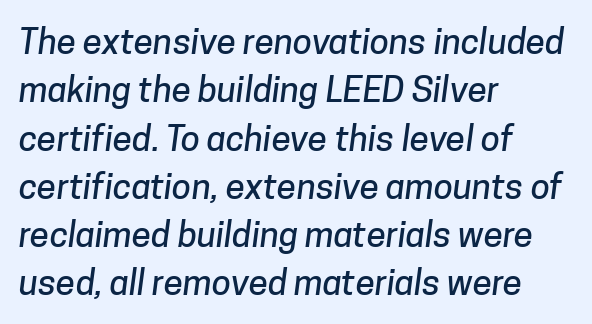
The image shows 35 px sans-serif type; set left-aligned, normal line spacing (1.38x), normal letter spacing, not underlined; low stroke contrast and a medium x-height.
